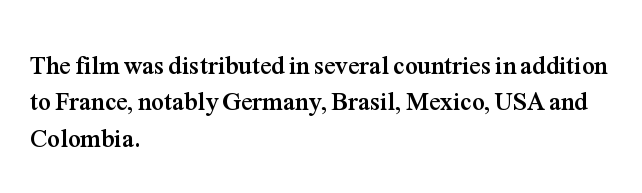
{"italic": "no", "bold": "yes", "underline": "no", "align": "left", "line_spacing": "normal", "line_spacing_ratio": 1.46, "letter_spacing": "normal", "letter_spacing_em": 0.0, "glyph_px": 25}
